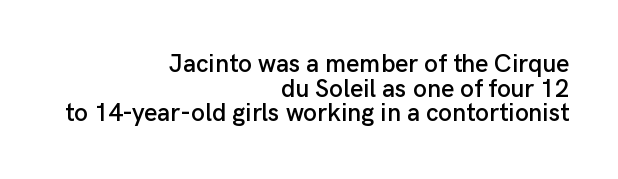
Posture: straight, roman, zero tilt. Each new line begins almost immediately beneath the previous one. The gap between lines stays unmarked. Does the copy run flush right? Yes — the right margin is perfectly even. Between one letter and the next there's only the usual sliver of space.
